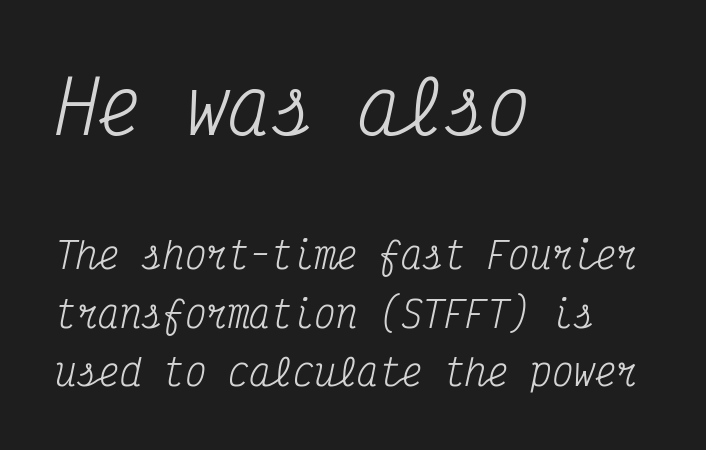
{"serif": "yes", "italic": "yes", "lean": "right", "slant_degrees": 12, "bold": "no", "weight": "regular", "width": "condensed", "stroke_contrast": "medium", "x_height": "medium", "monospaced": "yes", "underline": "no", "align": "left", "line_spacing": "normal", "line_spacing_ratio": 1.62, "letter_spacing": "normal", "letter_spacing_em": 0.0, "larger_block": "first", "size_ratio": 2.0, "glyph_px": 72}
